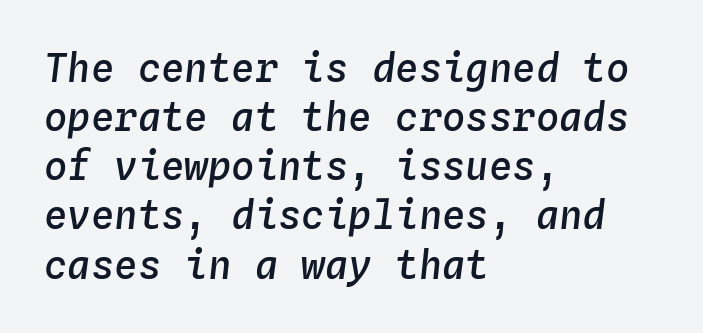
Q: Is the text bold? A: Semi-bold.
Q: Is the text italic (slanted)? A: Yes, it leans right by about 4 degrees.
Q: Is the text underlined? A: No.
Q: How is the paragraph aligned? A: Left-aligned.
Q: Is the spacing between letters normal or unusually wide? A: Normal.
Q: Is the spacing between lines tight, normal or loose? A: Normal.
Q: Width (condensed, normal, or wide)? A: Normal.
Q: Stroke contrast? A: Low.
Q: x-height? A: Medium.
Q: Monospaced? A: Yes.
